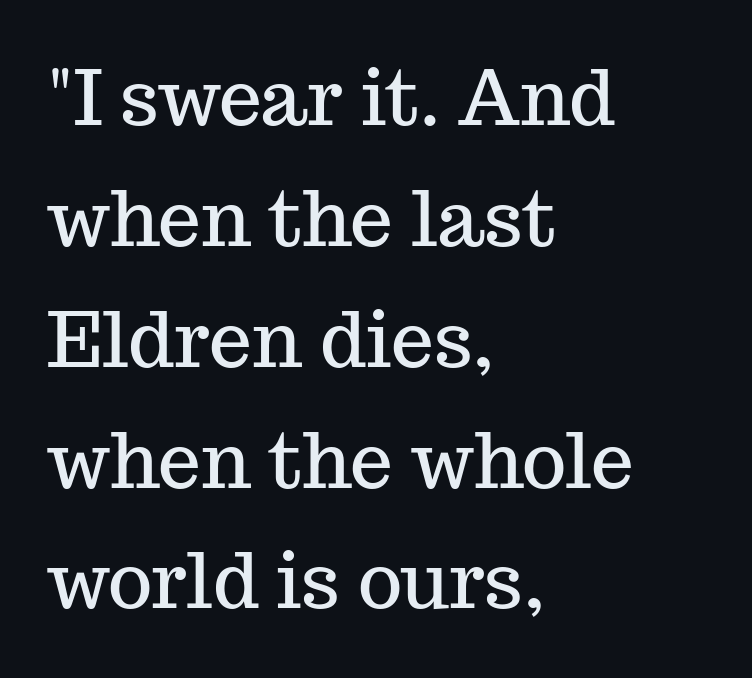
The line-height multiplier appears to be the usual default. The typeface chosen for these lines features serifs. Words appear dense and cohesive because spacing is normal. The passage shown is typed in a proportional face where columns would drift.
